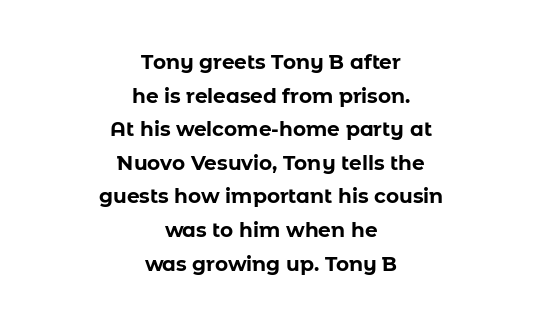
{"italic": "no", "bold": "yes", "underline": "no", "align": "center", "line_spacing": "normal", "line_spacing_ratio": 1.68, "letter_spacing": "normal", "letter_spacing_em": 0.0, "glyph_px": 20}
